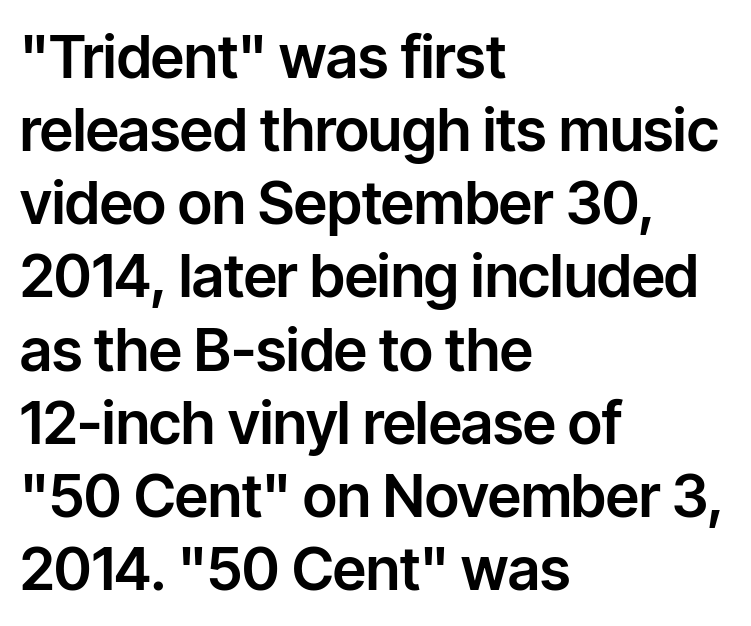
Q: Is the text italic (slanted)? A: No, it is upright.
Q: Is the typeface a serif or a sans-serif typeface? A: Sans-serif.
Q: Is the text underlined? A: No.
Q: How is the paragraph aligned? A: Left-aligned.
Q: Is the spacing between letters normal or unusually wide? A: Normal.
Q: Width (condensed, normal, or wide)? A: Normal.
Q: Stroke contrast? A: Low.
Q: x-height? A: Medium.
Q: Monospaced? A: No.
